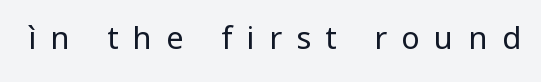
{"serif": "no", "italic": "no", "bold": "no", "weight": "regular", "width": "normal", "stroke_contrast": "low", "x_height": "medium", "monospaced": "no", "underline": "no", "letter_spacing": "wide", "letter_spacing_em": 0.47, "glyph_px": 31}
